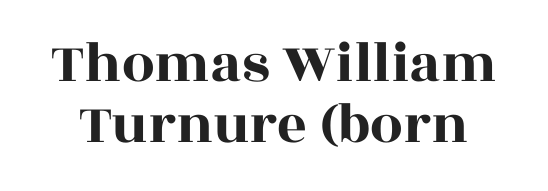
{"serif": "yes", "italic": "no", "width": "wide", "x_height": "large", "monospaced": "no", "underline": "no", "line_spacing": "tight", "line_spacing_ratio": 1.06, "letter_spacing": "normal", "letter_spacing_em": 0.0, "glyph_px": 58}
